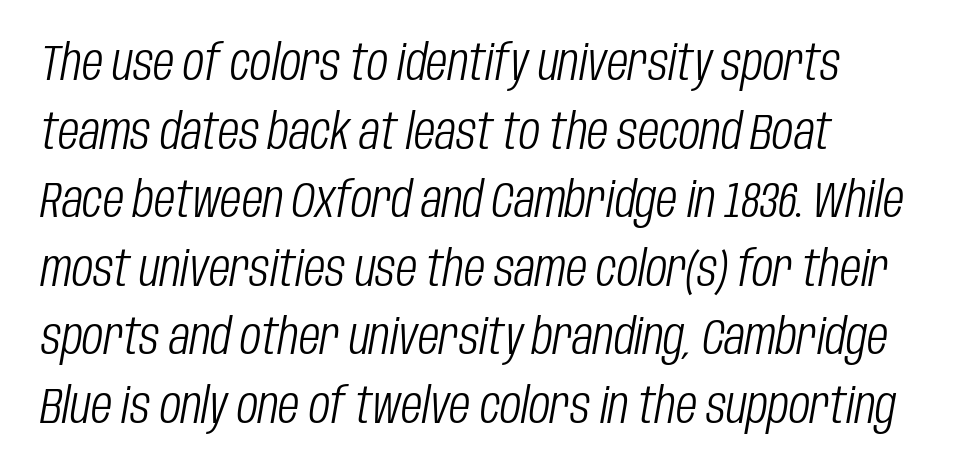
The image shows 49 px light, condensed type, italic (leaning right); set normal line spacing (1.4x), normal letter spacing, not underlined; low stroke contrast and a large x-height.
